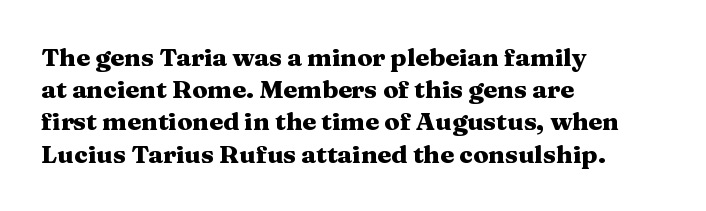
The lines sit at an ordinary, default distance from one another. Italic? Not at all — the glyphs are vertical. This rendering leaves character spacing at its baseline value. A student would call this left alignment; a typographer would say flush left, rag right.
